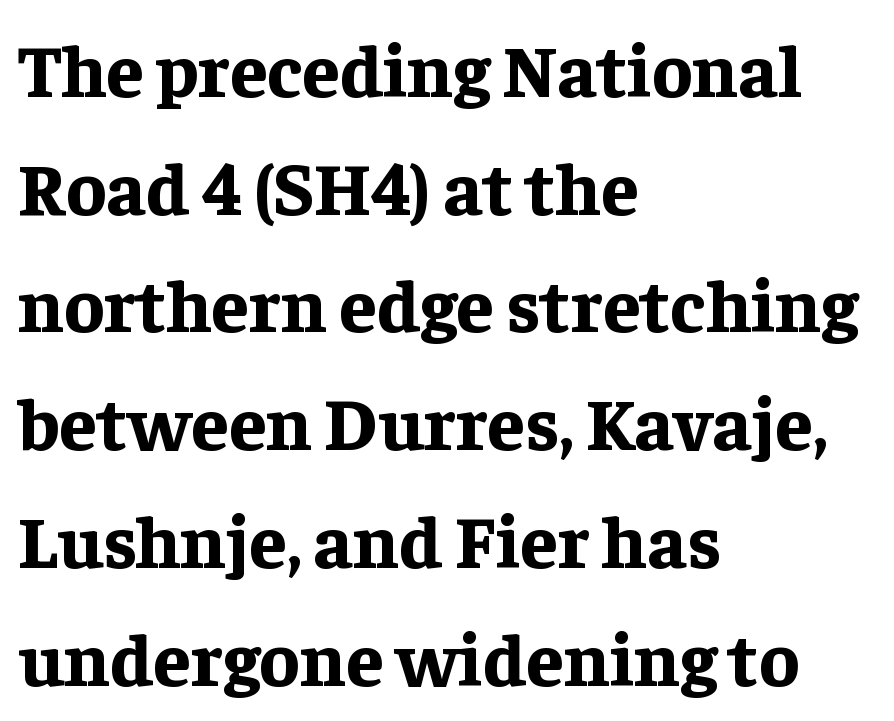
Q: Is the text bold? A: Yes.
Q: Is the text italic (slanted)? A: No, it is upright.
Q: Is the typeface a serif or a sans-serif typeface? A: Serif.
Q: Is the text underlined? A: No.
Q: How is the paragraph aligned? A: Left-aligned.
Q: Is the spacing between letters normal or unusually wide? A: Normal.
Q: Is the spacing between lines tight, normal or loose? A: Normal.
Q: Width (condensed, normal, or wide)? A: Normal.
Q: Stroke contrast? A: Low.
Q: x-height? A: Medium.
Q: Monospaced? A: No.
